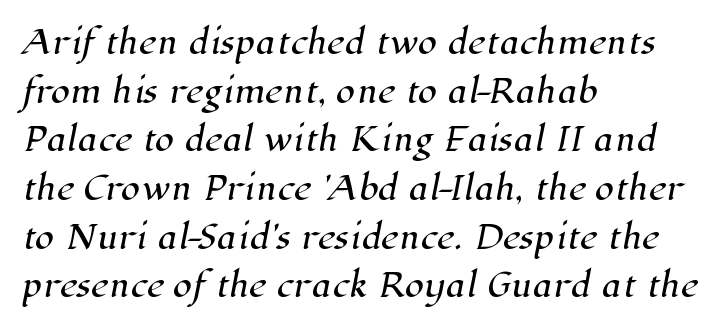
Q: Is the typeface a serif or a sans-serif typeface? A: Serif.
Q: Is the text underlined? A: No.
Q: How is the paragraph aligned? A: Left-aligned.
Q: Is the spacing between letters normal or unusually wide? A: Normal.
Q: Is the spacing between lines tight, normal or loose? A: Normal.
Q: Width (condensed, normal, or wide)? A: Normal.
Q: Stroke contrast? A: High.
Q: x-height? A: Medium.
Q: Monospaced? A: No.
